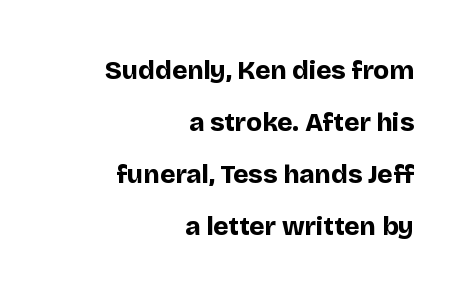
The image shows 26 px bold type, upright; set right-aligned, loose line spacing (2.0x), normal letter spacing, not underlined.
